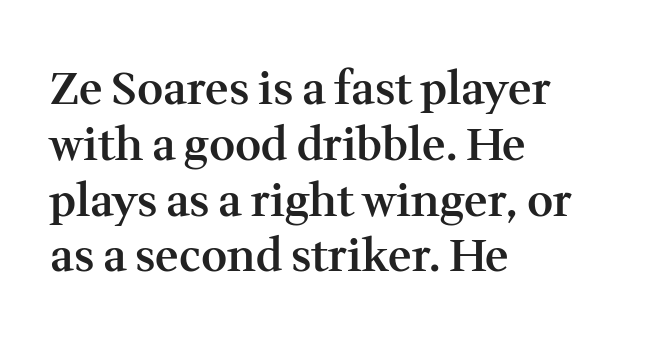
The image shows 45 px semibold serif type, upright; set left-aligned, line spacing 1.24x, normal letter spacing, not underlined; medium stroke contrast and a medium x-height.
